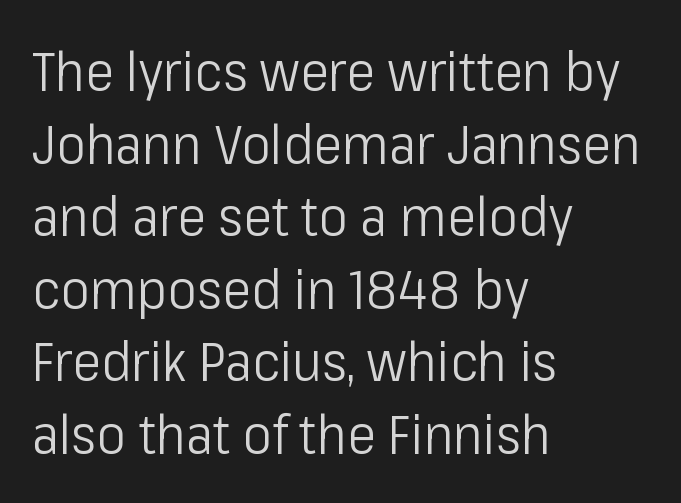
Character widths vary here, with narrow letters taking less room than wide ones. Vertical spacing — default. The string is rendered with underlining switched off. Visually the block forms a straight wall on the left and a jagged coastline on the right.
